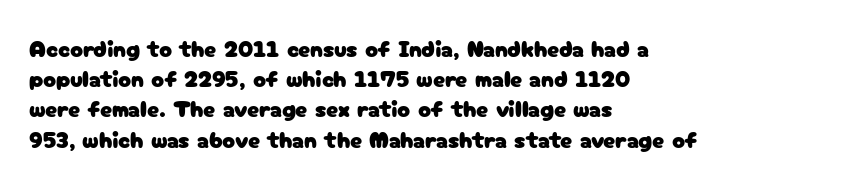
The image shows 24 px text type, upright; set left-aligned, normal line spacing (1.26x), normal letter spacing, not underlined.
